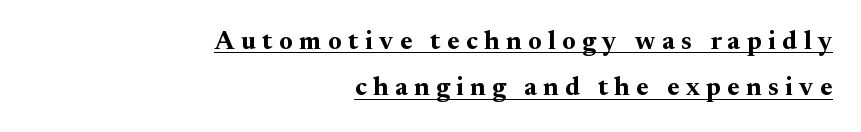
The image shows 26 px bold type, upright; set right-aligned, line spacing 1.78x, unusually wide letter spacing (+0.25 em), underlined.
